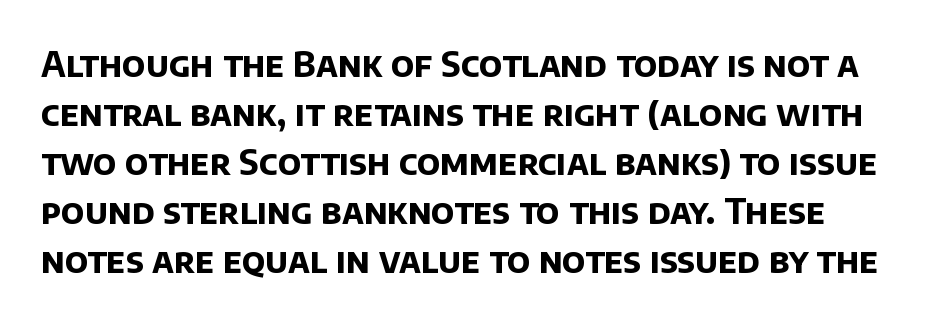
The image shows 34 px bold sans-serif type; set normal line spacing (1.44x), normal letter spacing, not underlined; low stroke contrast and a large x-height.
